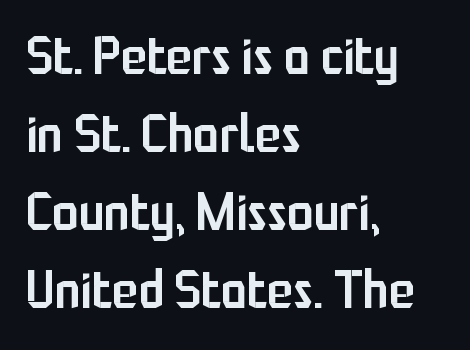
The image shows 53 px semibold, condensed sans-serif type, upright; set left-aligned, normal line spacing (1.47x), normal letter spacing, not underlined; low stroke contrast and a medium x-height.
